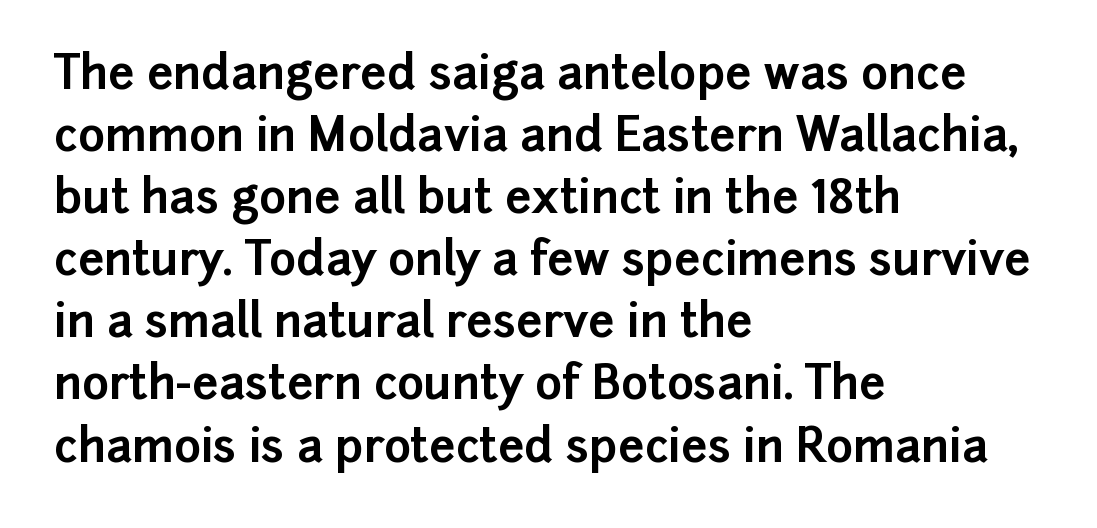
Q: Is the text bold? A: Yes.
Q: Is the text italic (slanted)? A: No, it is upright.
Q: Is the typeface a serif or a sans-serif typeface? A: Sans-serif.
Q: Is the text underlined? A: No.
Q: How is the paragraph aligned? A: Left-aligned.
Q: Is the spacing between letters normal or unusually wide? A: Normal.
Q: Is the spacing between lines tight, normal or loose? A: Normal.
Q: Width (condensed, normal, or wide)? A: Normal.
Q: Stroke contrast? A: Low.
Q: x-height? A: Medium.
Q: Monospaced? A: No.
